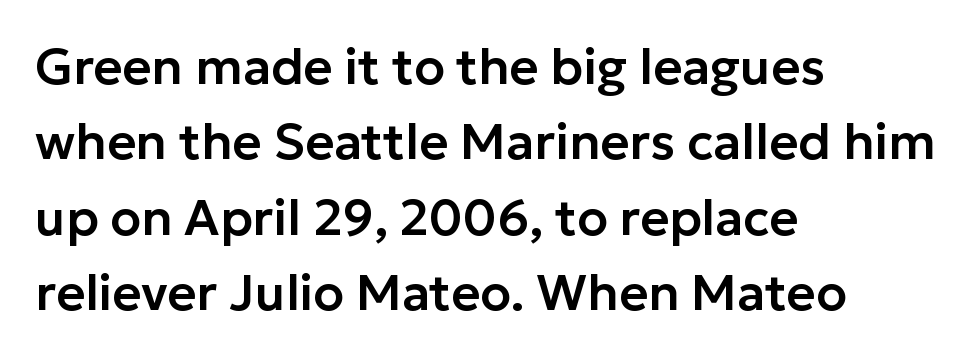
Q: Is the text italic (slanted)? A: No, it is upright.
Q: Is the typeface a serif or a sans-serif typeface? A: Sans-serif.
Q: Is the text underlined? A: No.
Q: How is the paragraph aligned? A: Left-aligned.
Q: Is the spacing between letters normal or unusually wide? A: Normal.
Q: Is the spacing between lines tight, normal or loose? A: Normal.
Q: Width (condensed, normal, or wide)? A: Normal.
Q: Stroke contrast? A: Low.
Q: x-height? A: Medium.
Q: Monospaced? A: No.
